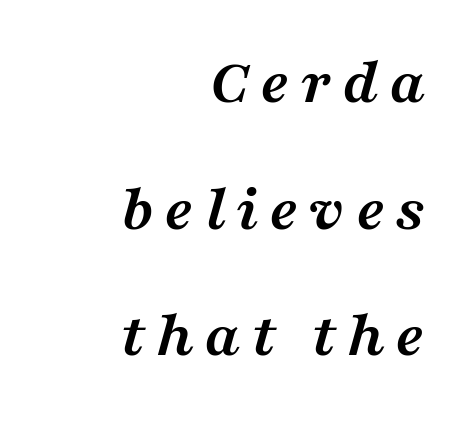
Q: Is the text bold? A: Yes.
Q: Is the text italic (slanted)? A: Yes, it leans right by about 16 degrees.
Q: Is the typeface a serif or a sans-serif typeface? A: Serif.
Q: Is the text underlined? A: No.
Q: How is the paragraph aligned? A: Right-aligned.
Q: Is the spacing between lines tight, normal or loose? A: Loose.
Q: Width (condensed, normal, or wide)? A: Wide.
Q: Stroke contrast? A: Medium.
Q: x-height? A: Medium.
Q: Monospaced? A: No.
